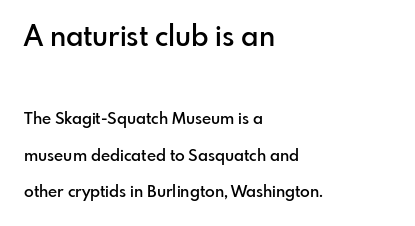
Are there feet on the stems? There aren't — it's a sans. Characters remain perfectly vertical along every line. The specimen omits any rule beneath the text block's lines. The passage shown stacks its lines with a broad gap. Which margin do the lines hug? The left one — the right edge is uneven.
